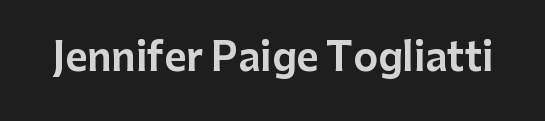
Q: Is the text italic (slanted)? A: No, it is upright.
Q: Is the typeface a serif or a sans-serif typeface? A: Sans-serif.
Q: Is the text underlined? A: No.
Q: Is the spacing between letters normal or unusually wide? A: Normal.
Q: Width (condensed, normal, or wide)? A: Normal.
Q: Stroke contrast? A: Low.
Q: x-height? A: Medium.
Q: Monospaced? A: No.
